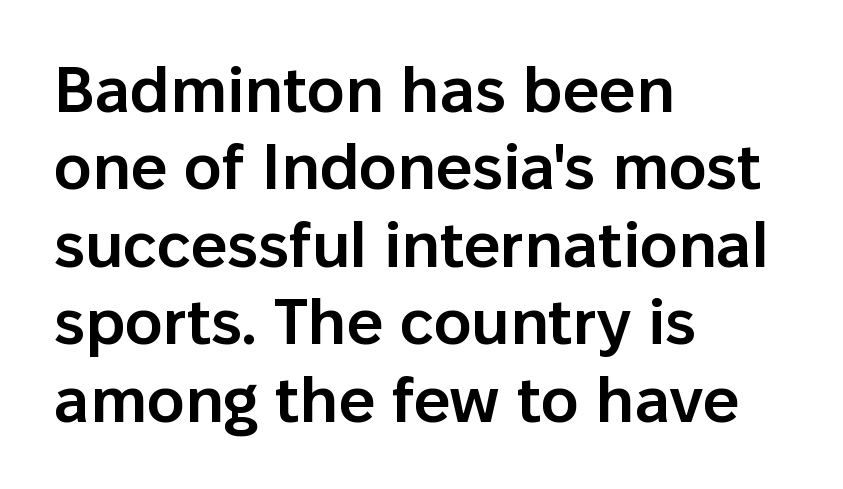
{"serif": "no", "italic": "no", "bold": "semi", "weight": "semibold", "width": "normal", "stroke_contrast": "low", "x_height": "medium", "monospaced": "no", "underline": "no", "align": "left", "line_spacing_ratio": 1.21, "letter_spacing": "normal", "letter_spacing_em": 0.0, "glyph_px": 64}
